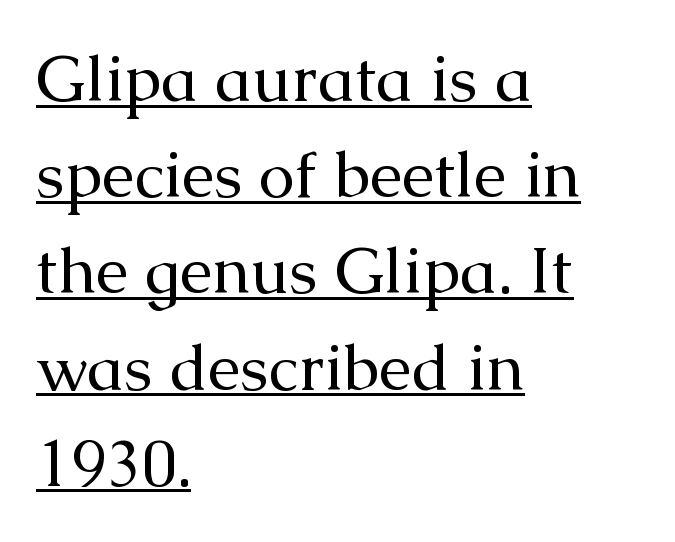
The weight tops out at a normal text grade. These lines stack with their left ends in a neat column. In terms of leading, this rendering sits right in the middle. These lines were composed using upright roman letters. Spacing verdict: proportional, widths tailored to each character. No extra tracking has been applied to these lines.
